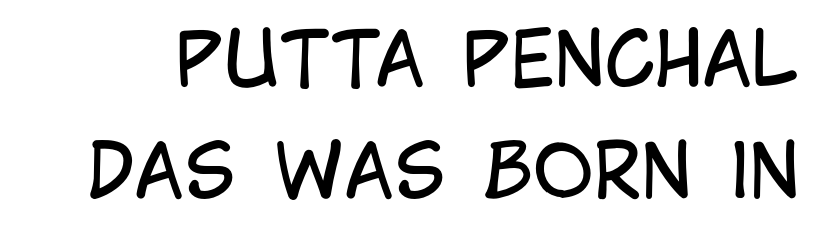
{"serif": "no", "italic": "no", "bold": "no", "weight": "regular", "width": "condensed", "stroke_contrast": "low", "x_height": "large", "monospaced": "no", "underline": "no", "line_spacing": "normal", "line_spacing_ratio": 1.52, "letter_spacing": "normal", "letter_spacing_em": 0.0, "glyph_px": 74}
